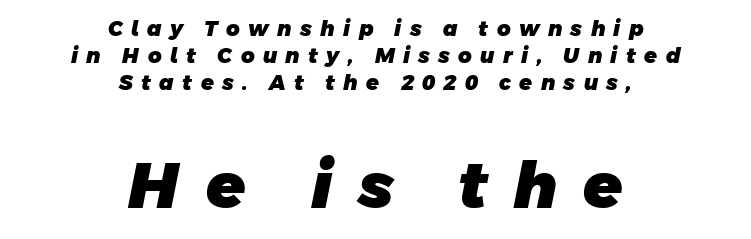
Q: Is the text bold? A: Yes.
Q: Is the typeface a serif or a sans-serif typeface? A: Sans-serif.
Q: Is the text underlined? A: No.
Q: How is the paragraph aligned? A: Centered.
Q: Is the spacing between letters normal or unusually wide? A: Unusually wide.
Q: Is the spacing between lines tight, normal or loose? A: Normal.
Q: Which block of text is set in a larger size, the first (top) or the second (bottom)? A: The second (bottom) one.
Q: Width (condensed, normal, or wide)? A: Normal.
Q: Stroke contrast? A: Low.
Q: x-height? A: Large.
Q: Monospaced? A: No.
